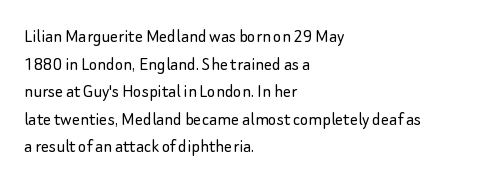
{"italic": "no", "bold": "no", "underline": "no", "align": "left", "line_spacing": "normal", "line_spacing_ratio": 1.38, "letter_spacing": "normal", "letter_spacing_em": 0.0, "glyph_px": 20}
